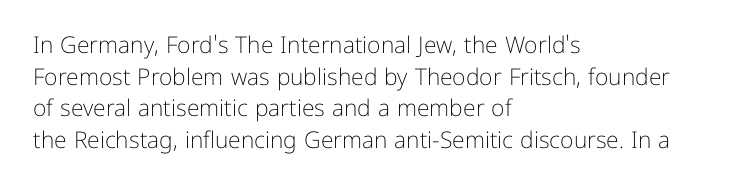
{"italic": "no", "bold": "no", "underline": "no", "align": "left", "line_spacing": "normal", "line_spacing_ratio": 1.37, "letter_spacing": "normal", "letter_spacing_em": 0.0, "glyph_px": 23}
